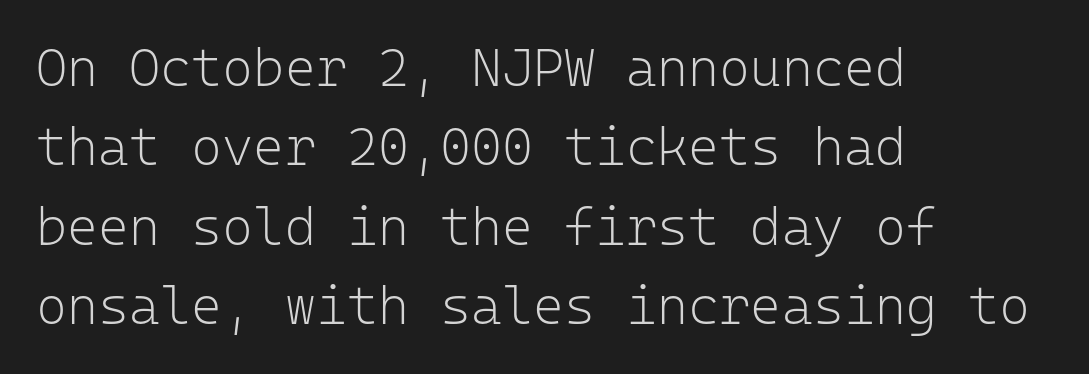
The image shows 53 px light sans-serif type, upright, monospaced; set left-aligned, normal line spacing (1.5x), normal letter spacing, not underlined; low stroke contrast and a medium x-height.
